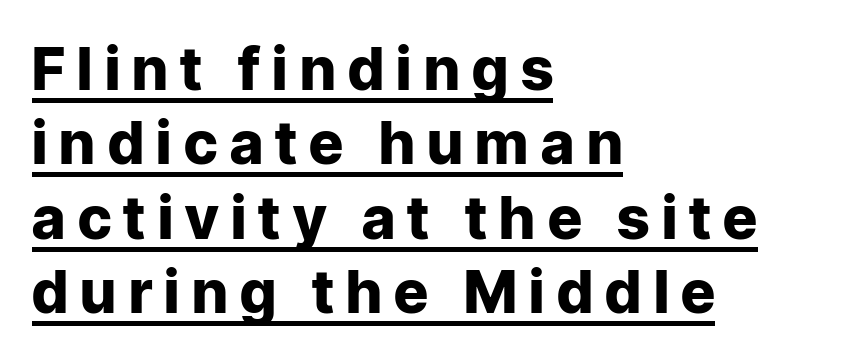
{"serif": "no", "italic": "no", "bold": "yes", "weight": "heavy", "width": "normal", "stroke_contrast": "low", "x_height": "medium", "monospaced": "no", "underline": "yes", "align": "left", "line_spacing": "normal", "line_spacing_ratio": 1.26, "letter_spacing": "wide", "letter_spacing_em": 0.21, "glyph_px": 59}
